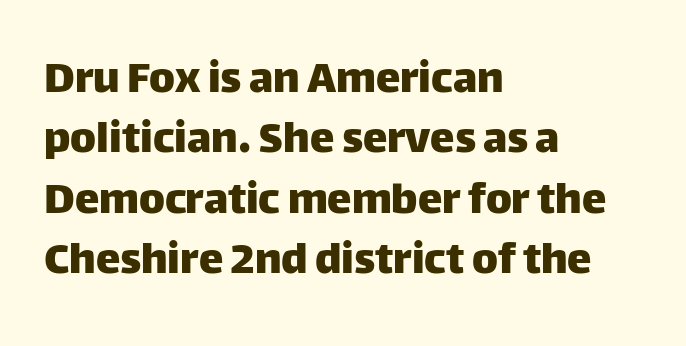
Q: Is the text italic (slanted)? A: No, it is upright.
Q: Is the typeface a serif or a sans-serif typeface? A: Sans-serif.
Q: Is the text underlined? A: No.
Q: How is the paragraph aligned? A: Left-aligned.
Q: Is the spacing between letters normal or unusually wide? A: Normal.
Q: Width (condensed, normal, or wide)? A: Normal.
Q: Stroke contrast? A: Low.
Q: x-height? A: Large.
Q: Monospaced? A: No.
